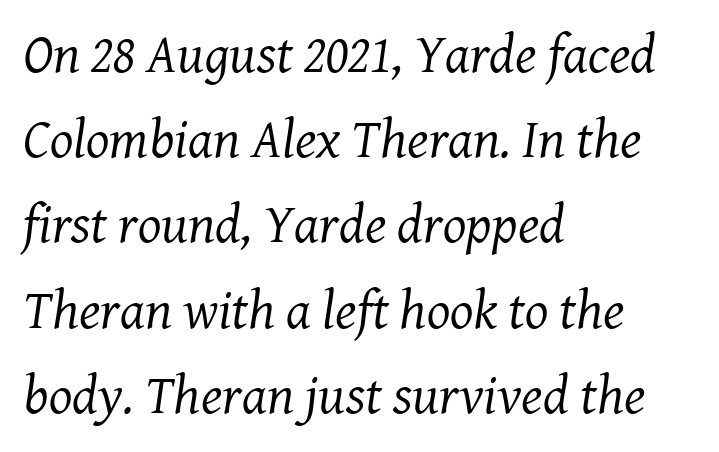
Q: Is the text bold? A: No.
Q: Is the text italic (slanted)? A: Yes, it leans right by about 8 degrees.
Q: Is the typeface a serif or a sans-serif typeface? A: Serif.
Q: Is the text underlined? A: No.
Q: How is the paragraph aligned? A: Left-aligned.
Q: Is the spacing between letters normal or unusually wide? A: Normal.
Q: Is the spacing between lines tight, normal or loose? A: Normal.
Q: Width (condensed, normal, or wide)? A: Normal.
Q: Stroke contrast? A: Medium.
Q: x-height? A: Medium.
Q: Monospaced? A: No.
